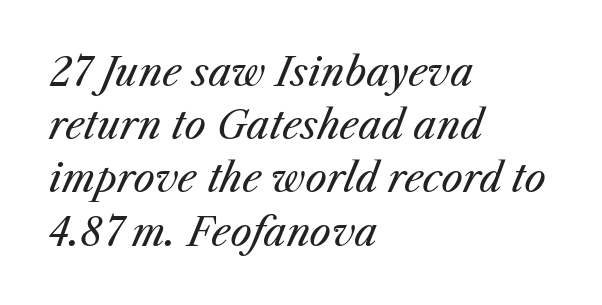
{"italic": "yes", "lean": "right", "slant_degrees": 25, "bold": "no", "weight": "regular", "width": "normal", "stroke_contrast": "medium", "x_height": "medium", "monospaced": "no", "underline": "no", "align": "left", "line_spacing": "normal", "line_spacing_ratio": 1.4, "letter_spacing": "normal", "letter_spacing_em": 0.0, "glyph_px": 38}
